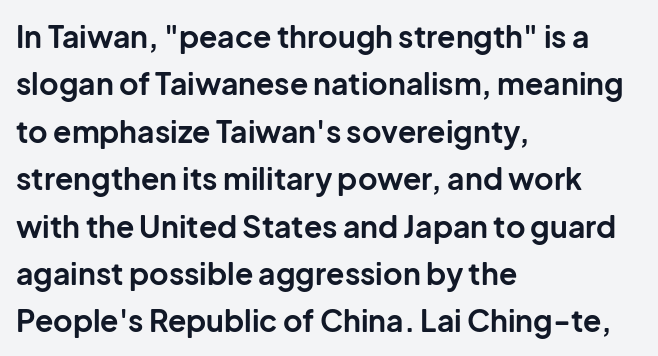
The image shows 30 px bold sans-serif type, upright; set left-aligned, normal line spacing (1.58x), normal letter spacing, not underlined; low stroke contrast and a medium x-height.
